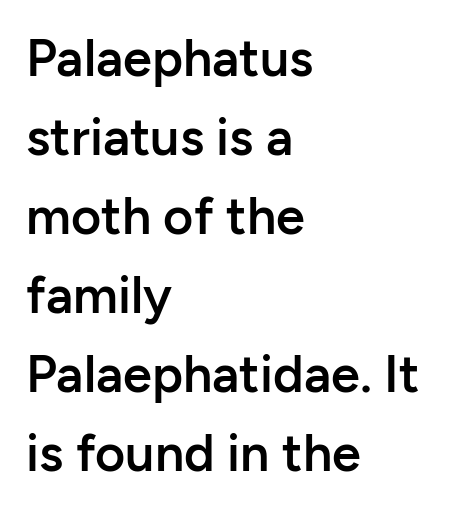
{"serif": "no", "italic": "no", "bold": "semi", "weight": "semibold", "width": "normal", "stroke_contrast": "low", "x_height": "medium", "monospaced": "no", "underline": "no", "align": "left", "line_spacing": "normal", "line_spacing_ratio": 1.52, "letter_spacing": "normal", "letter_spacing_em": 0.0, "glyph_px": 52}
